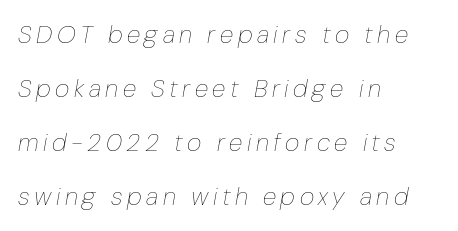
Tall strokes in this sample are angled rather than plumb. The weight would be labelled regular, book, light, or lighter still. Leftover space on each line is placed entirely after the last word. The baseline area is clear.
